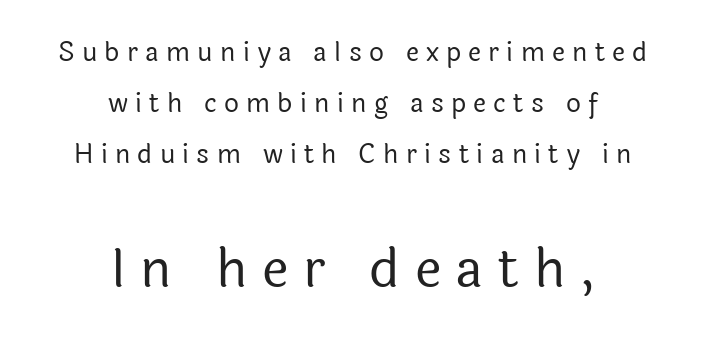
The image shows 53 px regular-weight sans-serif type, upright; set centered, loose line spacing (1.97x), unusually wide letter spacing (+0.28 em), not underlined; the second (bottom) block is 2.04x larger; a medium x-height.
